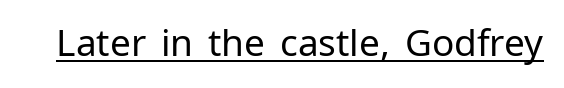
The typography opts for an upright posture over an oblique one. Words appear dense and cohesive because spacing is normal. The passage shown is underscored from start to finish. This is sans-serif lettering, the kind often seen on screens and signage. The rendering uses natural spacing where letterforms have individual widths. Stroke thickness stays within the range of a standard reading face or lighter.
